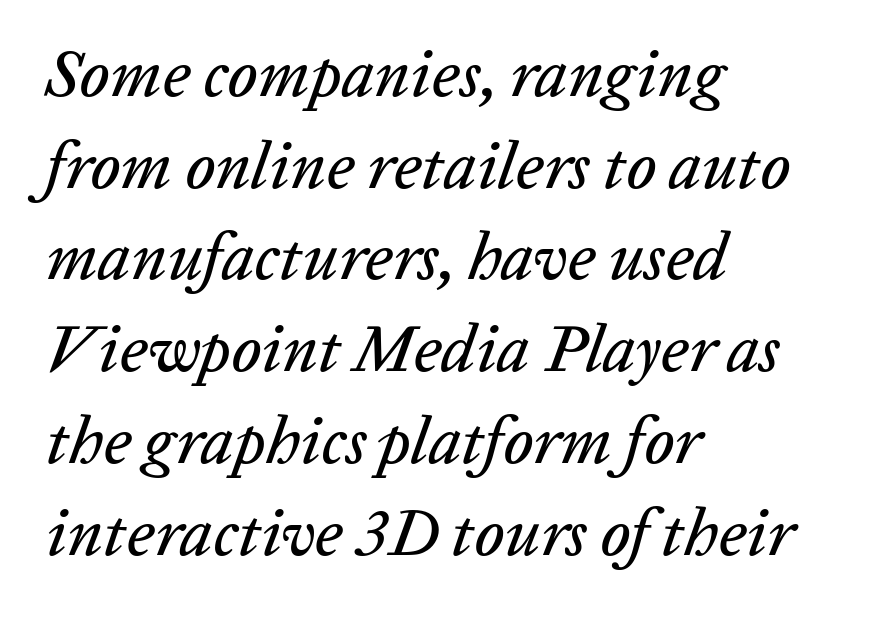
Q: Is the text italic (slanted)? A: Yes, it leans right by about 20 degrees.
Q: Is the text underlined? A: No.
Q: How is the paragraph aligned? A: Left-aligned.
Q: Is the spacing between letters normal or unusually wide? A: Normal.
Q: Is the spacing between lines tight, normal or loose? A: Normal.
Q: Width (condensed, normal, or wide)? A: Normal.
Q: Stroke contrast? A: Low.
Q: x-height? A: Medium.
Q: Monospaced? A: No.
